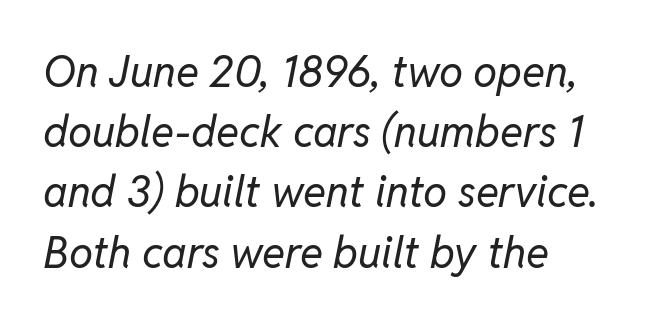
{"italic": "yes", "lean": "right", "slant_degrees": 11, "bold": "no", "weight": "regular", "width": "normal", "stroke_contrast": "low", "x_height": "medium", "monospaced": "no", "underline": "no", "line_spacing": "normal", "line_spacing_ratio": 1.4, "letter_spacing": "normal", "letter_spacing_em": 0.0, "glyph_px": 43}
